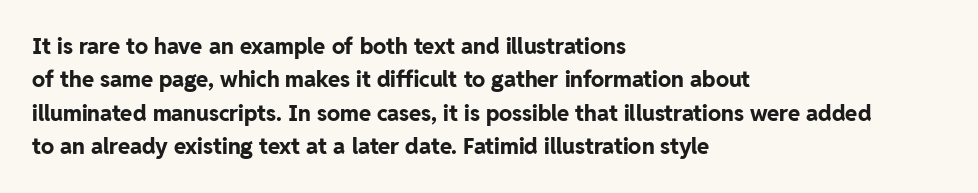
Q: Is the text bold? A: Yes.
Q: Is the text italic (slanted)? A: No, it is upright.
Q: Is the text underlined? A: No.
Q: How is the paragraph aligned? A: Left-aligned.
Q: Is the spacing between letters normal or unusually wide? A: Normal.
Q: Is the spacing between lines tight, normal or loose? A: Normal.
